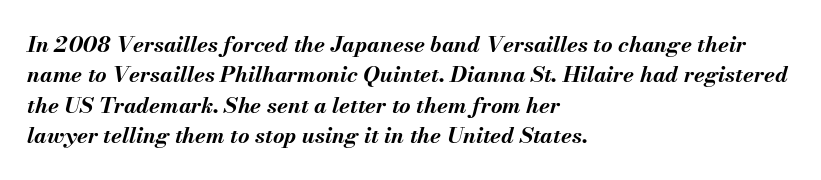
Q: Is the text bold? A: Yes.
Q: Is the text italic (slanted)? A: Yes, it leans right by about 13 degrees.
Q: Is the text underlined? A: No.
Q: How is the paragraph aligned? A: Left-aligned.
Q: Is the spacing between letters normal or unusually wide? A: Normal.
Q: Is the spacing between lines tight, normal or loose? A: Normal.
